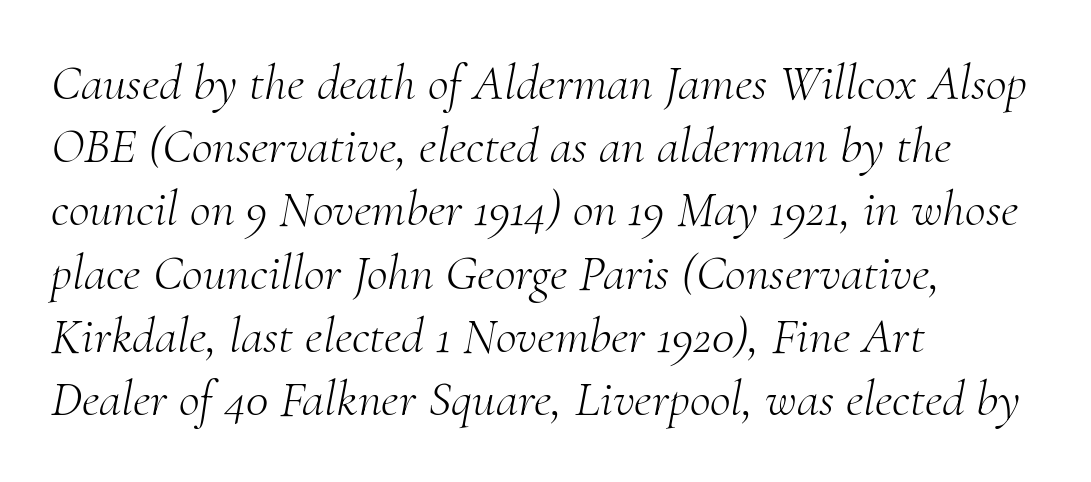
Q: Is the text bold? A: No.
Q: Is the text italic (slanted)? A: Yes, it leans right by about 10 degrees.
Q: Is the typeface a serif or a sans-serif typeface? A: Serif.
Q: Is the text underlined? A: No.
Q: How is the paragraph aligned? A: Left-aligned.
Q: Is the spacing between letters normal or unusually wide? A: Normal.
Q: Width (condensed, normal, or wide)? A: Normal.
Q: Stroke contrast? A: Medium.
Q: x-height? A: Small.
Q: Monospaced? A: No.
